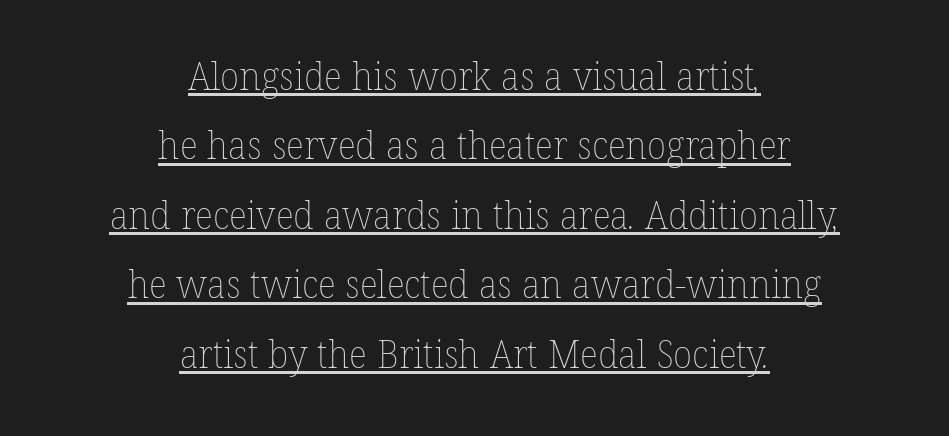
Q: Is the text bold? A: No.
Q: Is the text underlined? A: Yes.
Q: How is the paragraph aligned? A: Centered.
Q: Is the spacing between letters normal or unusually wide? A: Normal.
Q: Width (condensed, normal, or wide)? A: Normal.
Q: Stroke contrast? A: Low.
Q: x-height? A: Medium.
Q: Monospaced? A: No.
